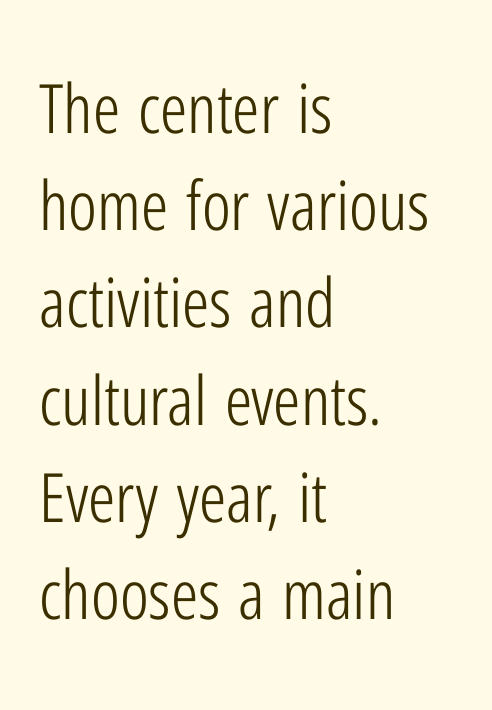
The image shows 68 px light, condensed sans-serif type, upright; set left-aligned, normal line spacing (1.43x), normal letter spacing, not underlined; low stroke contrast and a medium x-height.
